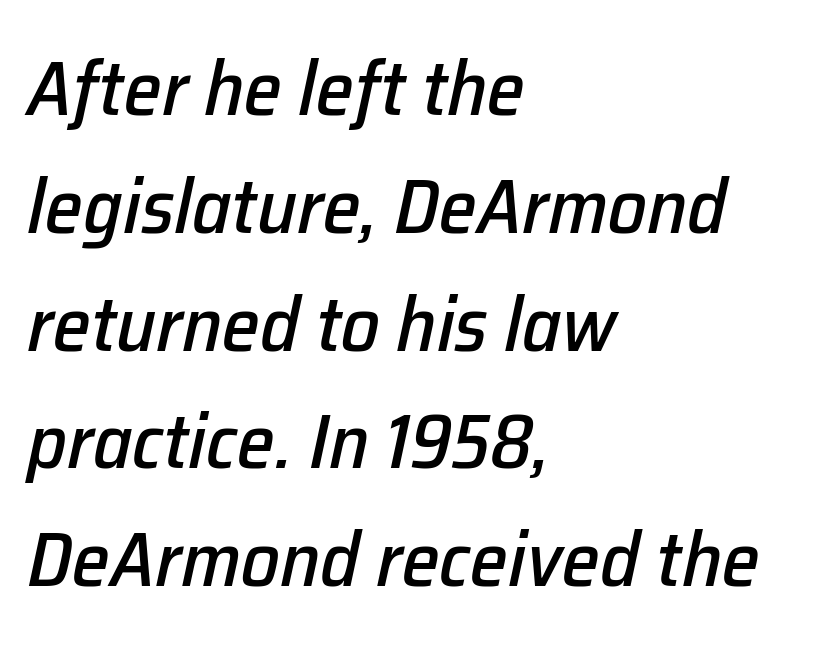
The image shows 77 px text type, italic (leaning right); set left-aligned, normal line spacing (1.53x), normal letter spacing, not underlined; low stroke contrast and a medium x-height.
